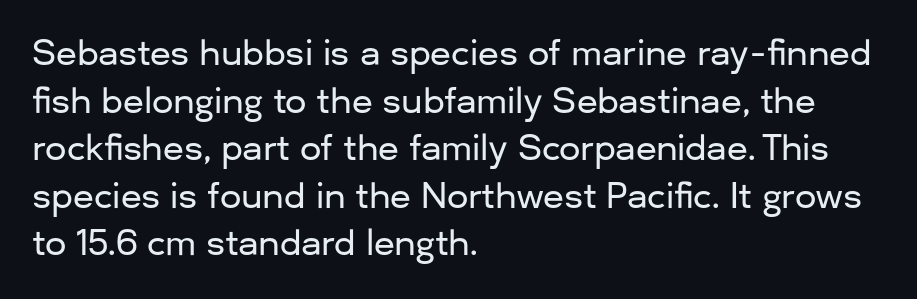
{"serif": "no", "italic": "no", "width": "normal", "stroke_contrast": "low", "x_height": "medium", "monospaced": "no", "underline": "no", "align": "left", "line_spacing": "normal", "line_spacing_ratio": 1.4, "letter_spacing": "normal", "letter_spacing_em": 0.0, "glyph_px": 34}
